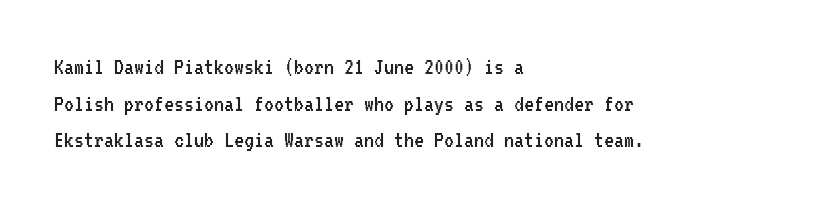
The image shows 25 px text type, upright; set left-aligned, normal line spacing (1.47x), normal letter spacing, not underlined.
